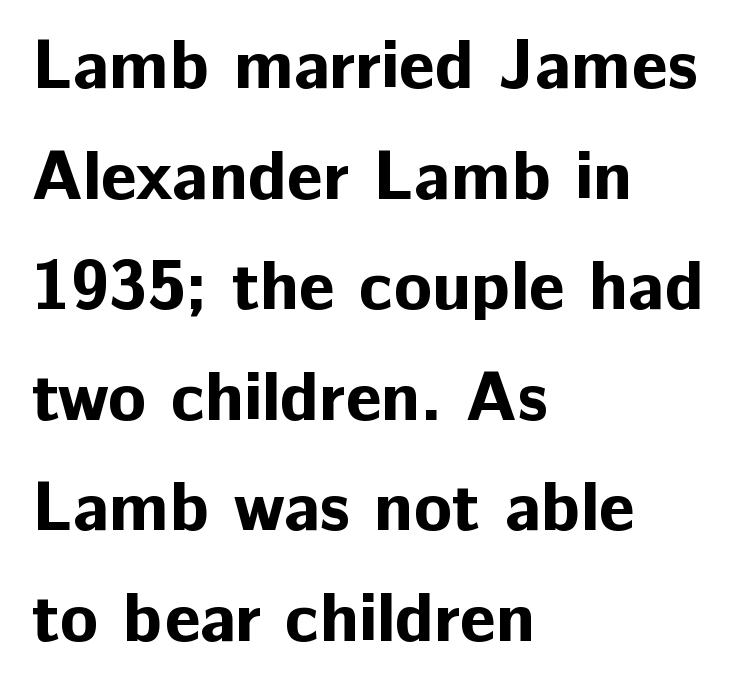
Between one letter and the next there's only the usual sliver of space. Lines of text with bare space underneath. Horizontal alignment here is leftward, the default for most running prose. The typography opts for an upright posture over an oblique one. Compared with typical paragraphs, the rows here are spaced about the same.
